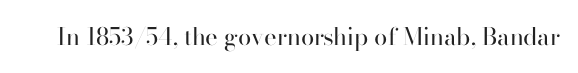
Q: Is the text bold? A: No.
Q: Is the text italic (slanted)? A: No, it is upright.
Q: Is the text underlined? A: No.
Q: Is the spacing between letters normal or unusually wide? A: Normal.
